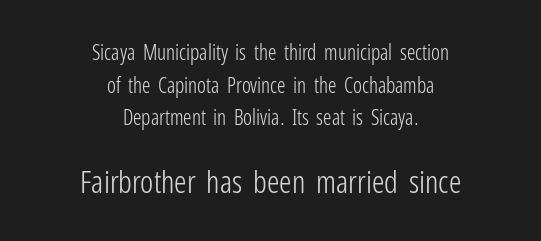
{"serif": "no", "italic": "no", "bold": "no", "weight": "light", "width": "condensed", "stroke_contrast": "low", "x_height": "medium", "monospaced": "no", "underline": "no", "align": "center", "line_spacing": "normal", "line_spacing_ratio": 1.55, "letter_spacing": "normal", "letter_spacing_em": 0.0, "larger_block": "second", "size_ratio": 1.48, "glyph_px": 31}
